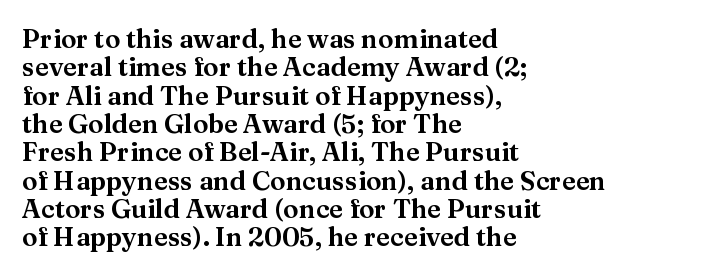
{"italic": "no", "underline": "no", "align": "left", "line_spacing": "tight", "line_spacing_ratio": 1.09, "letter_spacing": "normal", "letter_spacing_em": 0.0, "glyph_px": 26}
